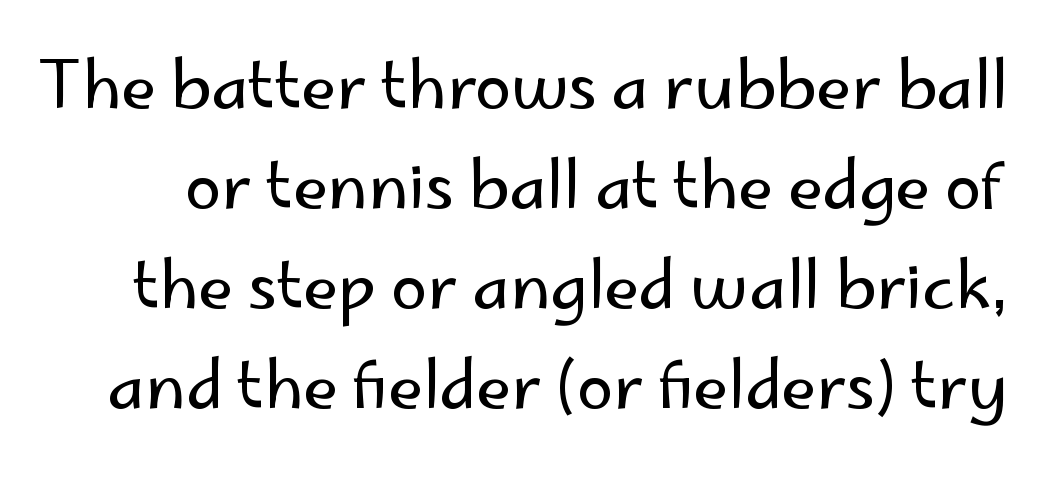
The image shows 65 px regular-weight sans-serif type, upright; set normal line spacing (1.54x), normal letter spacing, not underlined; low stroke contrast and a small x-height.
